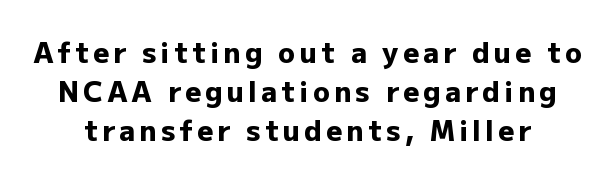
Q: Is the text bold? A: Yes.
Q: Is the text italic (slanted)? A: No, it is upright.
Q: Is the typeface a serif or a sans-serif typeface? A: Sans-serif.
Q: Is the text underlined? A: No.
Q: Is the spacing between lines tight, normal or loose? A: Normal.
Q: Width (condensed, normal, or wide)? A: Normal.
Q: Stroke contrast? A: Low.
Q: x-height? A: Medium.
Q: Monospaced? A: No.
